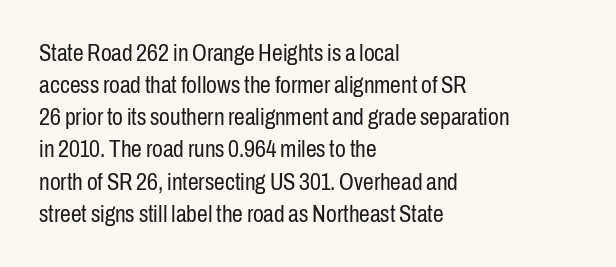
{"italic": "no", "bold": "no", "underline": "no", "align": "left", "line_spacing": "normal", "line_spacing_ratio": 1.34, "letter_spacing": "normal", "letter_spacing_em": 0.0, "glyph_px": 24}
